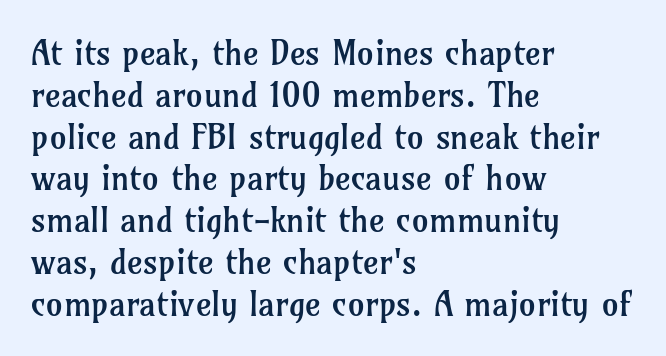
All the whitespace from short lines collects on the right. Descenders are the only things crossing below the line. Unlike a clean sans, this face finishes its strokes with serifs. The lettering holds an erect, upright posture throughout.
